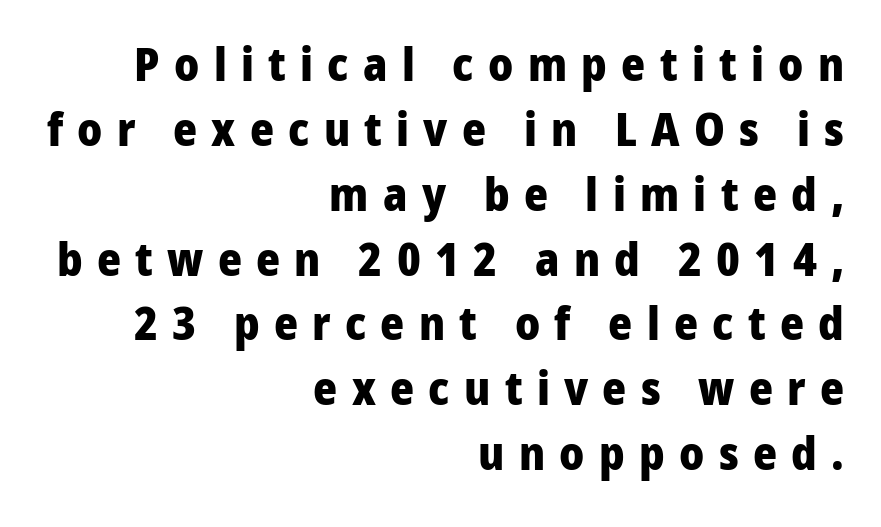
{"serif": "no", "italic": "no", "bold": "yes", "weight": "heavy", "width": "normal", "stroke_contrast": "low", "x_height": "medium", "monospaced": "no", "underline": "no", "align": "right", "line_spacing": "normal", "line_spacing_ratio": 1.41, "letter_spacing": "wide", "letter_spacing_em": 0.31, "glyph_px": 46}
